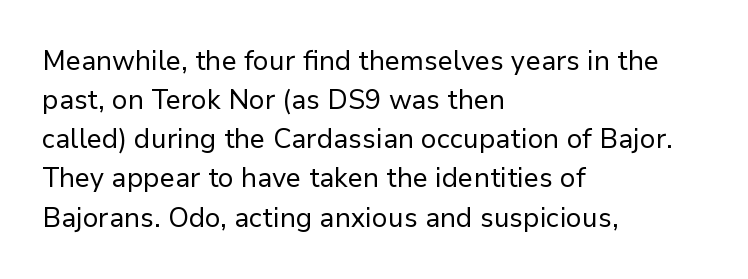
Q: Is the text bold? A: No.
Q: Is the text italic (slanted)? A: No, it is upright.
Q: Is the text underlined? A: No.
Q: How is the paragraph aligned? A: Left-aligned.
Q: Is the spacing between letters normal or unusually wide? A: Normal.
Q: Is the spacing between lines tight, normal or loose? A: Normal.
